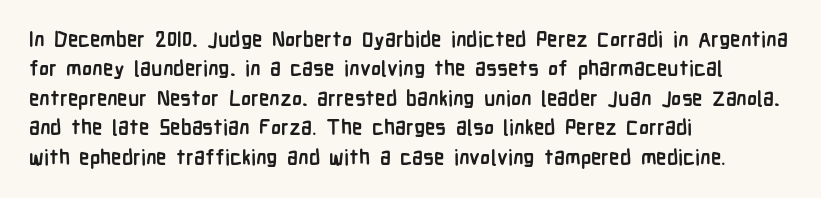
{"italic": "no", "bold": "yes", "underline": "no", "align": "left", "line_spacing": "normal", "line_spacing_ratio": 1.4, "letter_spacing": "normal", "letter_spacing_em": 0.0, "glyph_px": 21}
